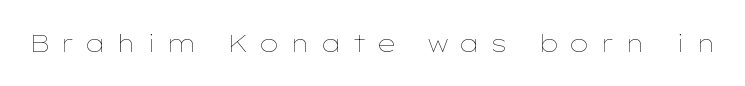
{"italic": "no", "bold": "no", "underline": "no", "letter_spacing": "wide", "letter_spacing_em": 0.41, "glyph_px": 24}
